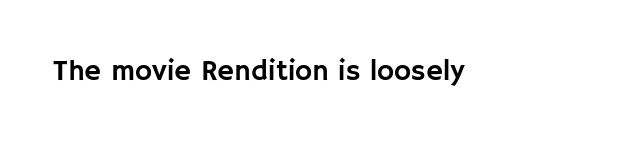
{"serif": "no", "italic": "no", "width": "normal", "stroke_contrast": "low", "x_height": "large", "monospaced": "no", "underline": "no", "letter_spacing": "normal", "letter_spacing_em": 0.0, "glyph_px": 29}
